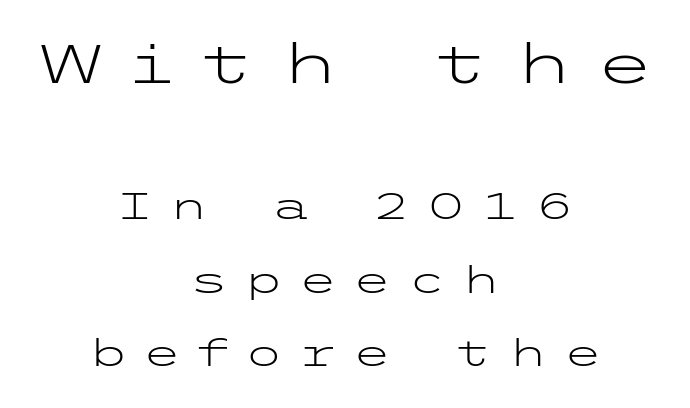
{"serif": "no", "italic": "no", "bold": "no", "weight": "light", "width": "wide", "stroke_contrast": "low", "x_height": "medium", "underline": "no", "align": "center", "line_spacing": "loose", "line_spacing_ratio": 2.04, "letter_spacing": "wide", "letter_spacing_em": 0.41, "larger_block": "first", "size_ratio": 1.5, "glyph_px": 54}
